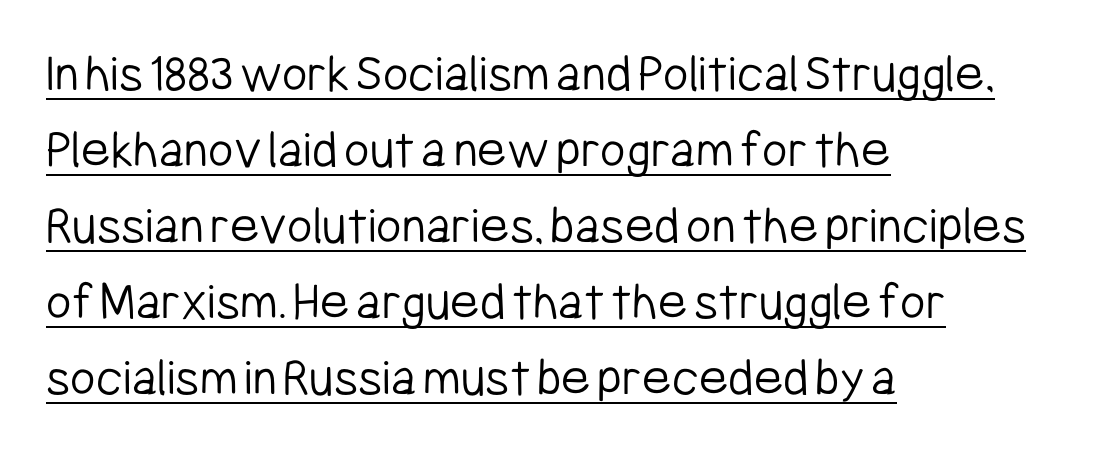
Underline: present. The text was rendered using a sans face with plain stroke endings. Alignment: flush left. The horizontal fit of the characters is conventional and even.
